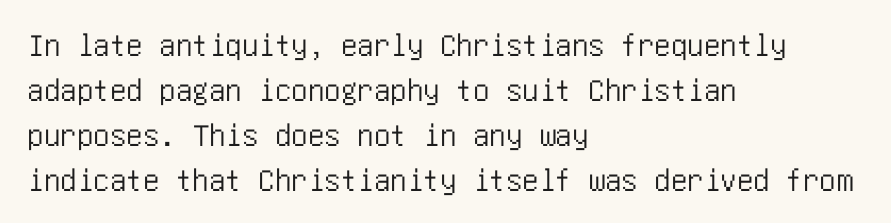
The image shows 33 px condensed sans-serif type, upright; set left-aligned, normal line spacing (1.36x), normal letter spacing, not underlined; low stroke contrast and a large x-height.
